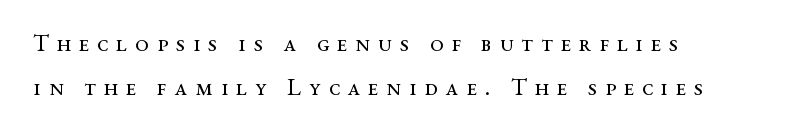
The image shows 24 px text type, upright; set left-aligned, line spacing 1.84x, unusually wide letter spacing (+0.33 em), not underlined.
